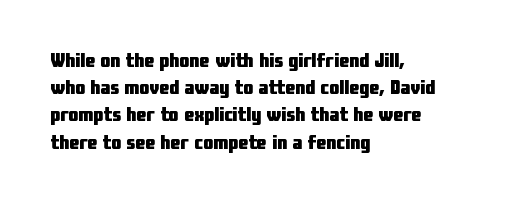
Vertical strokes here are truly vertical. Line spacing here is normal. The rendering anchors every line to the left-hand side. Short note: letters normally spaced. Has an underline been added? It has not. The sample has been set heavy, in full bold.
